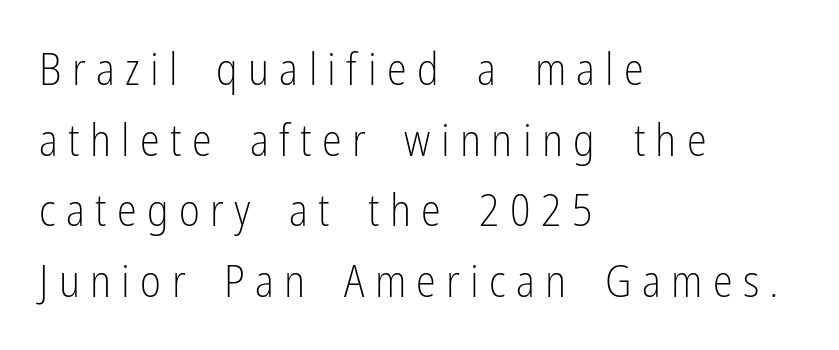
Weight: regular or lighter. Typeset ragged right — the left edge is the straight one. The leading is moderate, giving the passage an even texture. Looks like regular typesetting: each glyph gets only the width it needs. The passage shown has open, widely tracked lettering throughout.
